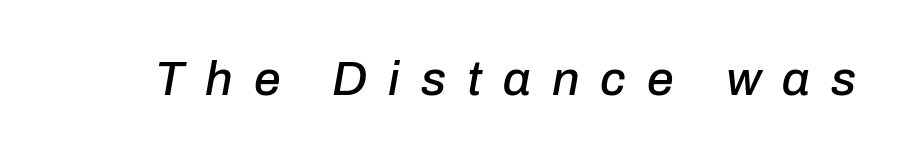
Q: Is the text italic (slanted)? A: Yes, it leans right by about 10 degrees.
Q: Is the text underlined? A: No.
Q: Is the spacing between letters normal or unusually wide? A: Unusually wide.
Q: Width (condensed, normal, or wide)? A: Normal.
Q: Stroke contrast? A: Low.
Q: x-height? A: Medium.
Q: Monospaced? A: No.
